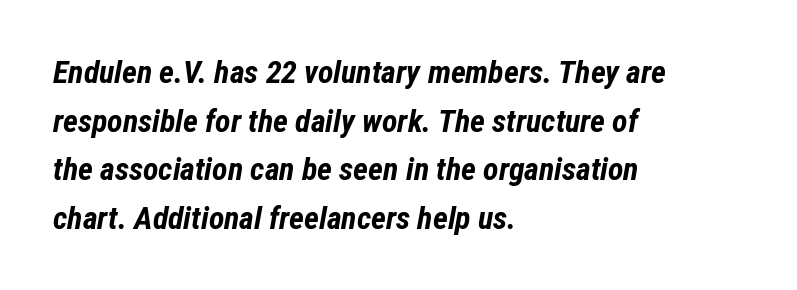
Q: Is the text bold? A: Yes.
Q: Is the text italic (slanted)? A: Yes, it leans right by about 12 degrees.
Q: Is the text underlined? A: No.
Q: How is the paragraph aligned? A: Left-aligned.
Q: Is the spacing between letters normal or unusually wide? A: Normal.
Q: Is the spacing between lines tight, normal or loose? A: Normal.
Q: Width (condensed, normal, or wide)? A: Condensed.
Q: Stroke contrast? A: Low.
Q: x-height? A: Medium.
Q: Monospaced? A: No.
